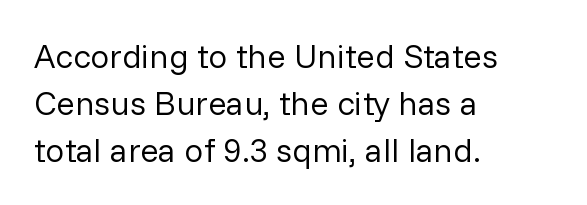
{"serif": "no", "italic": "no", "bold": "no", "weight": "regular", "width": "normal", "stroke_contrast": "low", "x_height": "medium", "monospaced": "no", "underline": "no", "align": "left", "line_spacing": "normal", "line_spacing_ratio": 1.38, "letter_spacing": "normal", "letter_spacing_em": 0.0, "glyph_px": 34}
